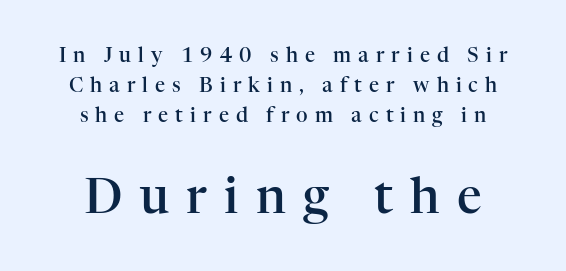
{"serif": "yes", "italic": "no", "bold": "semi", "weight": "semibold", "width": "normal", "stroke_contrast": "high", "x_height": "medium", "monospaced": "no", "underline": "no", "line_spacing": "normal", "line_spacing_ratio": 1.49, "letter_spacing": "wide", "letter_spacing_em": 0.35, "larger_block": "second", "size_ratio": 2.45, "glyph_px": 49}
